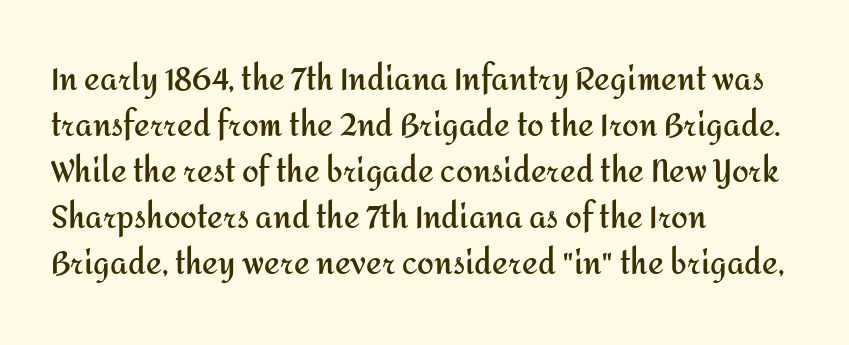
The image shows 30 px semibold sans-serif type, upright; set left-aligned, normal line spacing (1.53x), normal letter spacing, not underlined; medium stroke contrast and a medium x-height.
